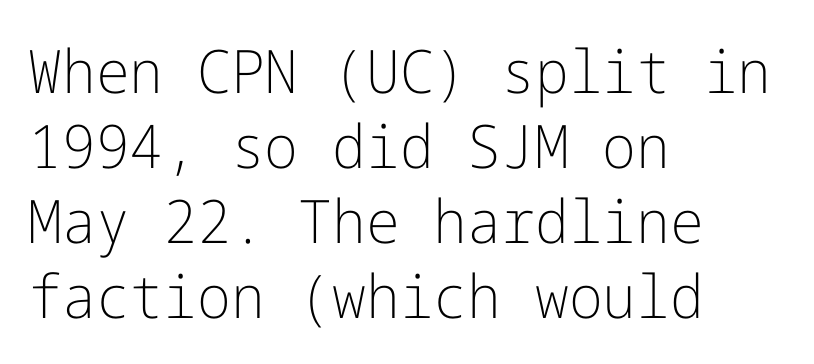
The image shows 60 px light sans-serif type, upright; set left-aligned, normal line spacing (1.25x), normal letter spacing, not underlined; low stroke contrast and a medium x-height.
